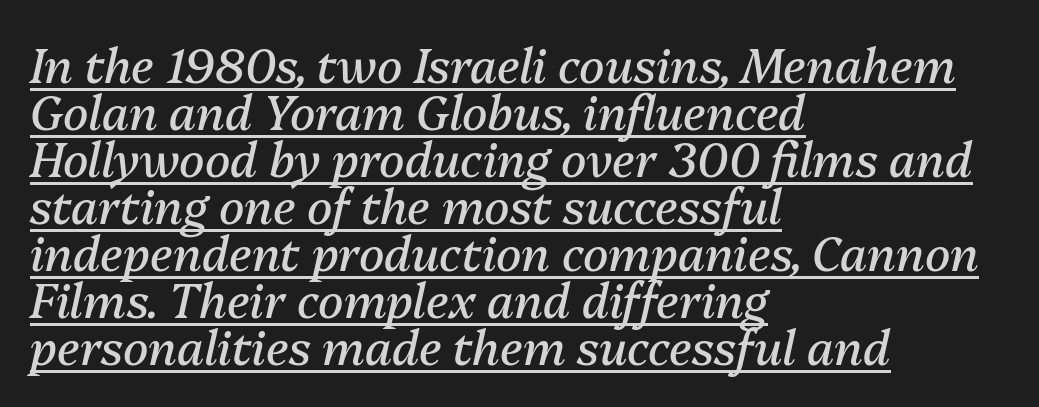
Q: Is the text bold? A: No.
Q: Is the text italic (slanted)? A: Yes, it leans right by about 13 degrees.
Q: Is the text underlined? A: Yes.
Q: How is the paragraph aligned? A: Left-aligned.
Q: Is the spacing between letters normal or unusually wide? A: Normal.
Q: Is the spacing between lines tight, normal or loose? A: Tight.
Q: Width (condensed, normal, or wide)? A: Normal.
Q: Stroke contrast? A: Medium.
Q: x-height? A: Medium.
Q: Monospaced? A: No.
